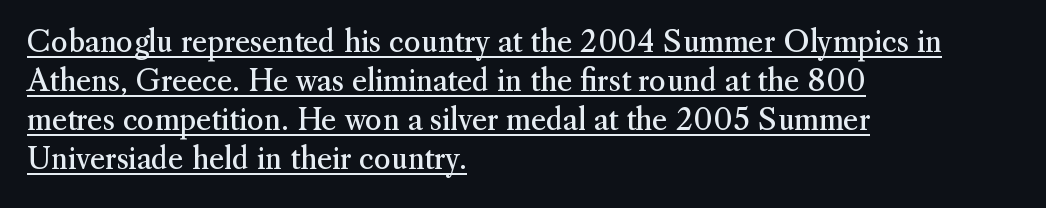
{"serif": "yes", "italic": "no", "bold": "no", "weight": "regular", "width": "normal", "stroke_contrast": "medium", "x_height": "small", "monospaced": "no", "underline": "yes", "align": "left", "line_spacing": "normal", "line_spacing_ratio": 1.35, "letter_spacing": "normal", "letter_spacing_em": 0.0, "glyph_px": 29}
